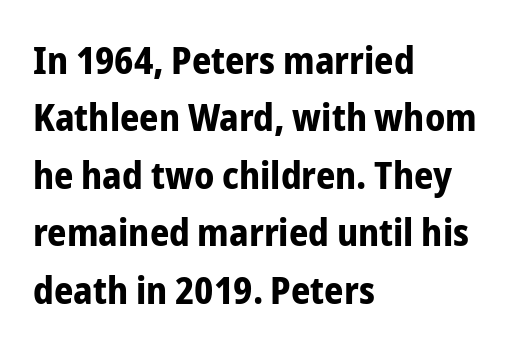
Q: Is the text bold? A: Yes.
Q: Is the text italic (slanted)? A: No, it is upright.
Q: Is the typeface a serif or a sans-serif typeface? A: Sans-serif.
Q: Is the text underlined? A: No.
Q: How is the paragraph aligned? A: Left-aligned.
Q: Is the spacing between letters normal or unusually wide? A: Normal.
Q: Is the spacing between lines tight, normal or loose? A: Normal.
Q: Width (condensed, normal, or wide)? A: Condensed.
Q: Stroke contrast? A: Low.
Q: x-height? A: Medium.
Q: Monospaced? A: No.
